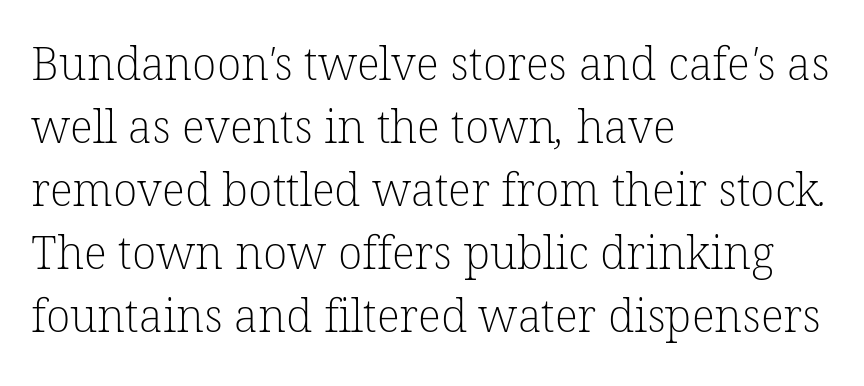
{"serif": "yes", "bold": "no", "weight": "light", "width": "normal", "stroke_contrast": "low", "x_height": "medium", "monospaced": "no", "underline": "no", "align": "left", "line_spacing": "normal", "line_spacing_ratio": 1.4, "letter_spacing": "normal", "letter_spacing_em": 0.0, "glyph_px": 45}
